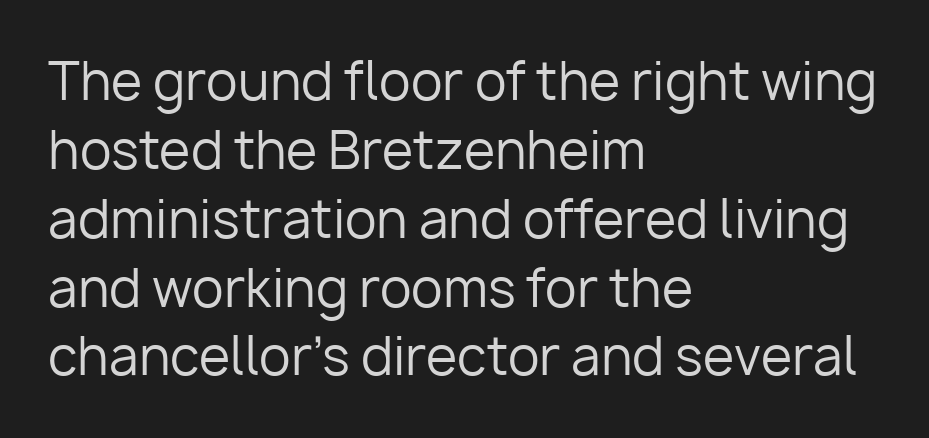
The image shows 51 px regular-weight sans-serif type, upright; set left-aligned, normal line spacing (1.35x), normal letter spacing, not underlined; low stroke contrast and a medium x-height.
